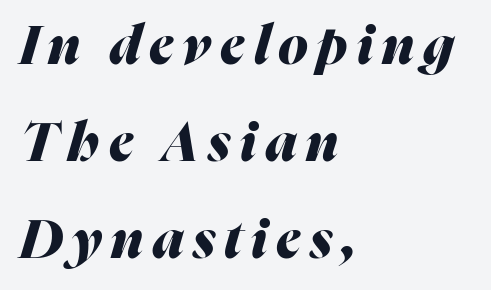
{"italic": "yes", "lean": "right", "slant_degrees": 16, "bold": "yes", "weight": "heavy", "width": "normal", "stroke_contrast": "medium", "x_height": "medium", "monospaced": "no", "underline": "no", "align": "left", "line_spacing_ratio": 1.8, "glyph_px": 54}
